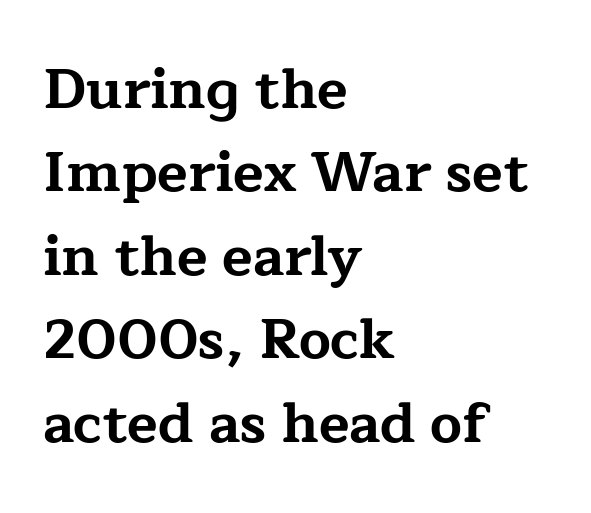
{"serif": "yes", "italic": "no", "bold": "yes", "weight": "bold", "width": "wide", "stroke_contrast": "low", "x_height": "medium", "monospaced": "no", "underline": "no", "align": "left", "line_spacing": "normal", "line_spacing_ratio": 1.49, "letter_spacing": "normal", "letter_spacing_em": 0.0, "glyph_px": 56}
